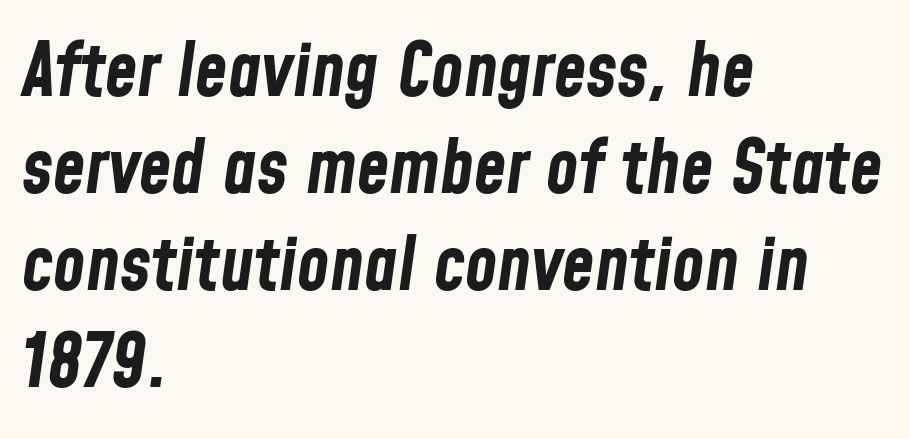
{"italic": "yes", "lean": "right", "slant_degrees": 8, "bold": "yes", "weight": "bold", "width": "condensed", "stroke_contrast": "low", "x_height": "medium", "monospaced": "no", "underline": "no", "align": "left", "line_spacing": "normal", "line_spacing_ratio": 1.31, "letter_spacing": "normal", "letter_spacing_em": 0.0, "glyph_px": 74}
